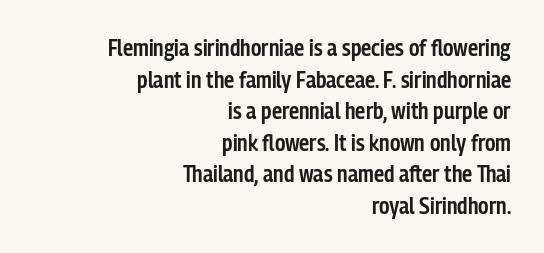
Q: Is the text bold? A: Semi-bold.
Q: Is the text italic (slanted)? A: No, it is upright.
Q: Is the text underlined? A: No.
Q: How is the paragraph aligned? A: Right-aligned.
Q: Is the spacing between letters normal or unusually wide? A: Normal.
Q: Is the spacing between lines tight, normal or loose? A: Normal.
